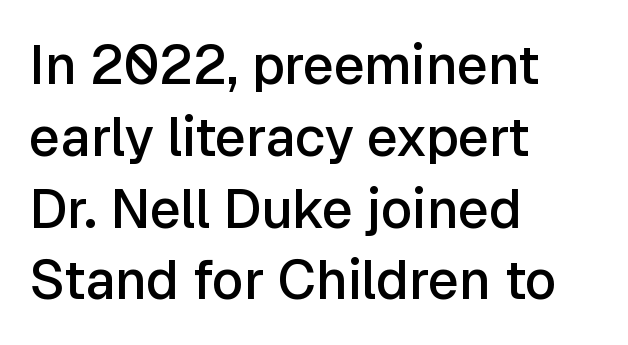
The rendering shows plain stroke endings on the letterforms — a sans-serif design. Normally led — the rows are evenly, conventionally spaced. The typography opts for an upright posture over an oblique one. Tracking value appears to be zero — textbook default spacing. As a designer I'd log this as weight 600, semibold.
